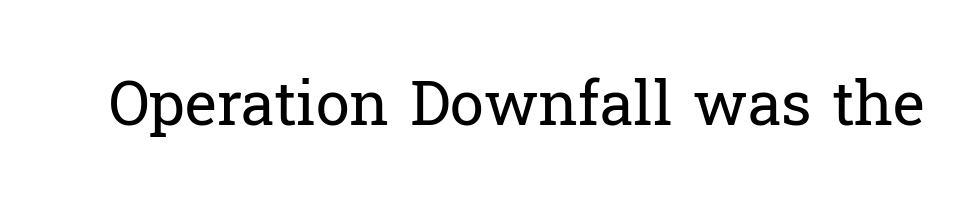
{"serif": "yes", "italic": "no", "bold": "no", "weight": "regular", "width": "normal", "stroke_contrast": "low", "x_height": "medium", "monospaced": "no", "underline": "no", "letter_spacing": "normal", "letter_spacing_em": 0.0, "glyph_px": 61}
